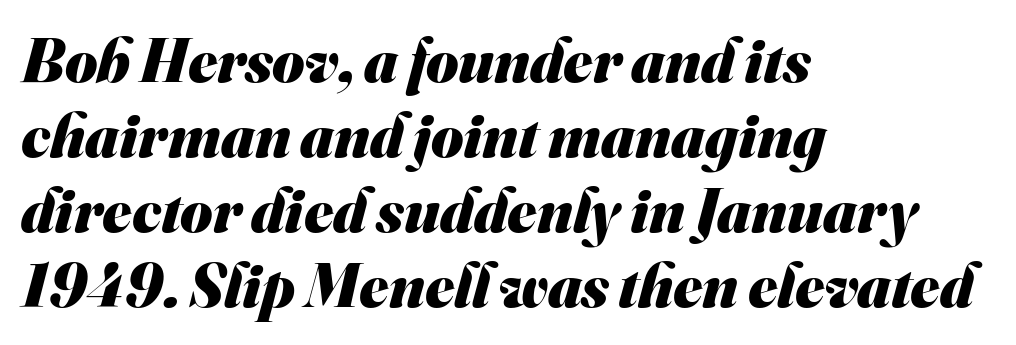
Q: Is the text bold? A: Yes.
Q: Is the typeface a serif or a sans-serif typeface? A: Sans-serif.
Q: Is the text underlined? A: No.
Q: How is the paragraph aligned? A: Left-aligned.
Q: Is the spacing between letters normal or unusually wide? A: Normal.
Q: Width (condensed, normal, or wide)? A: Normal.
Q: Stroke contrast? A: Medium.
Q: x-height? A: Small.
Q: Monospaced? A: No.
